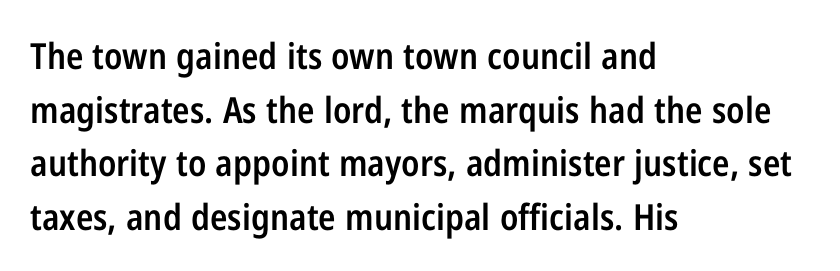
The image shows 36 px semibold, condensed sans-serif type, upright; set left-aligned, normal line spacing (1.49x), normal letter spacing, not underlined; low stroke contrast and a medium x-height.
